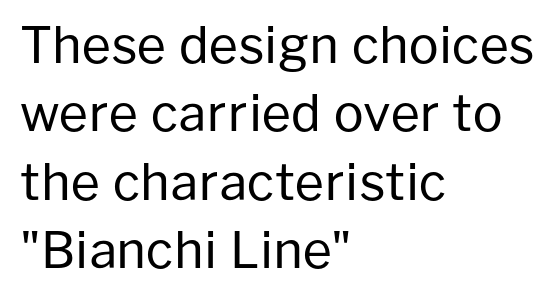
The image shows 50 px regular-weight sans-serif type, upright; set left-aligned, normal line spacing (1.37x), normal letter spacing, not underlined; low stroke contrast and a medium x-height.
